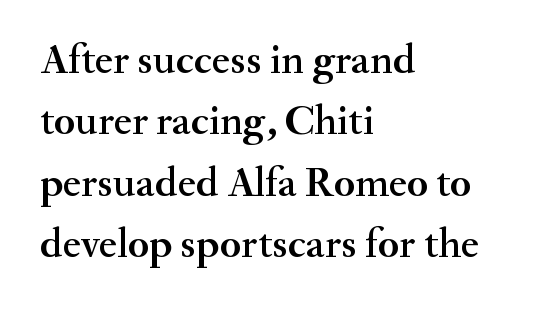
The image shows 43 px serif type, upright; set left-aligned, normal line spacing (1.43x), normal letter spacing, not underlined; medium stroke contrast and a small x-height.
